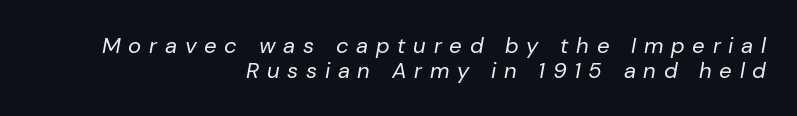
{"italic": "yes", "lean": "right", "slant_degrees": 10, "bold": "no", "underline": "no", "align": "right", "line_spacing": "tight", "line_spacing_ratio": 1.13, "letter_spacing": "wide", "letter_spacing_em": 0.35, "glyph_px": 22}
